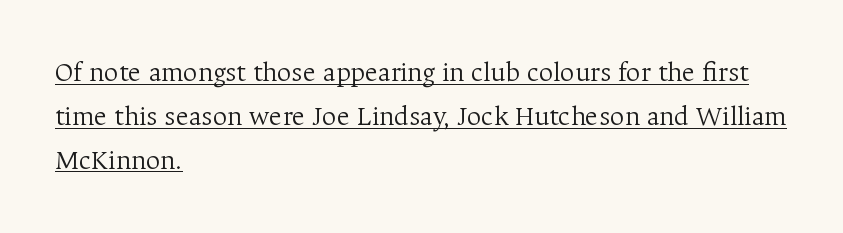
{"serif": "yes", "italic": "no", "bold": "no", "weight": "light", "width": "normal", "stroke_contrast": "medium", "x_height": "medium", "monospaced": "no", "underline": "yes", "align": "left", "line_spacing": "normal", "line_spacing_ratio": 1.57, "letter_spacing": "normal", "letter_spacing_em": 0.0, "glyph_px": 28}
